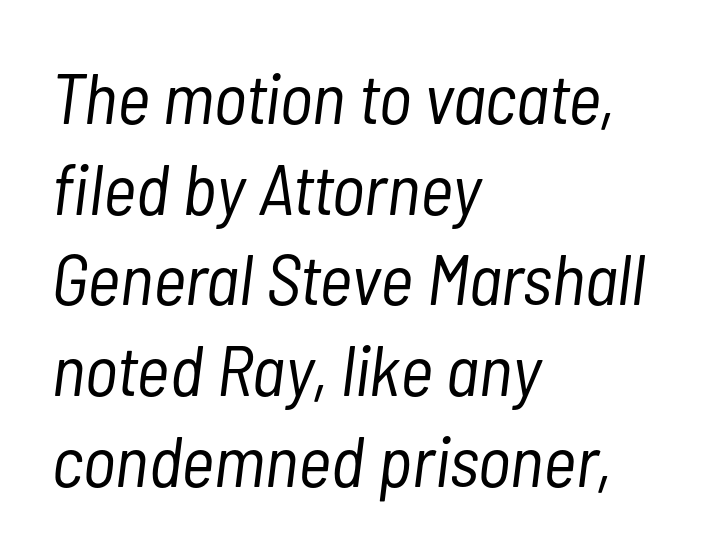
The image shows 72 px light, condensed type, italic (leaning right); set left-aligned, normal line spacing (1.26x), normal letter spacing, not underlined; low stroke contrast and a medium x-height.
